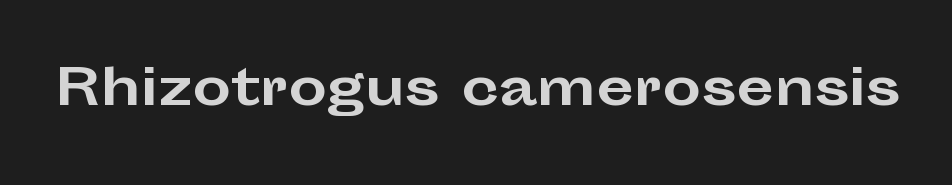
Q: Is the text bold? A: Yes.
Q: Is the text italic (slanted)? A: No, it is upright.
Q: Is the typeface a serif or a sans-serif typeface? A: Sans-serif.
Q: Is the text underlined? A: No.
Q: Is the spacing between letters normal or unusually wide? A: Normal.
Q: Width (condensed, normal, or wide)? A: Wide.
Q: Stroke contrast? A: Low.
Q: x-height? A: Medium.
Q: Monospaced? A: No.
